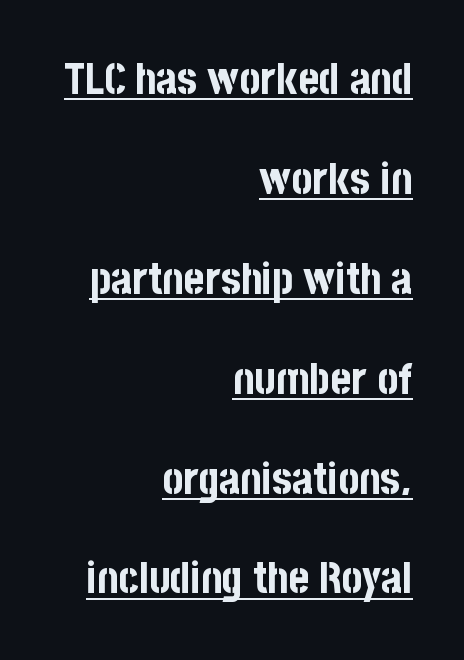
{"serif": "no", "italic": "no", "bold": "yes", "weight": "bold", "width": "condensed", "stroke_contrast": "low", "x_height": "large", "monospaced": "no", "underline": "yes", "align": "right", "line_spacing": "loose", "line_spacing_ratio": 2.27, "letter_spacing": "normal", "letter_spacing_em": 0.0, "glyph_px": 44}
